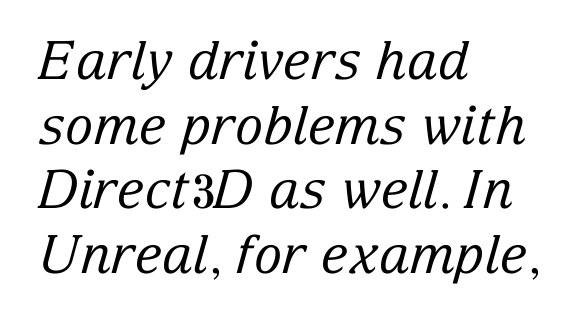
{"serif": "yes", "italic": "yes", "lean": "right", "slant_degrees": 15, "bold": "no", "weight": "regular", "width": "normal", "stroke_contrast": "low", "x_height": "medium", "monospaced": "no", "underline": "no", "align": "left", "line_spacing_ratio": 1.22, "letter_spacing": "normal", "letter_spacing_em": 0.0, "glyph_px": 53}
